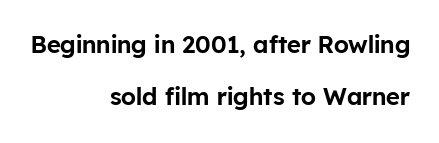
Standard letterfit; no display-style spreading of the glyphs. Underline: absent. The lines are quadded right. No italicization has been applied; the sample stays upright.
